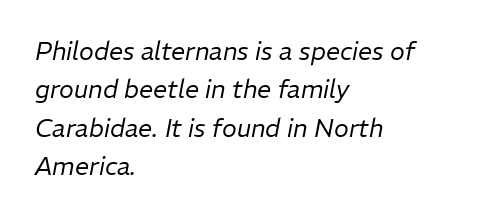
The rows are spaced the way most documents space them. Visually the block forms a straight wall on the left and a jagged coastline on the right. A quiet, ordinary-to-light weight characterises the typeface. Words float on clear page, feet unadorned. Between one letter and the next there's only the usual sliver of space.
